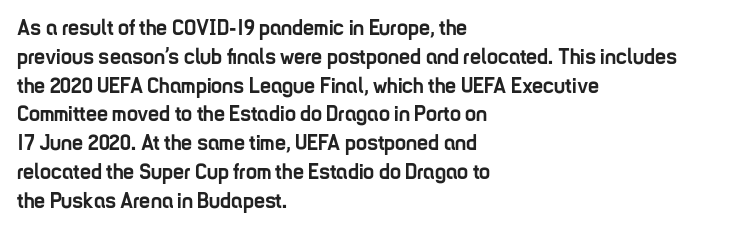
The rows are spaced the way most documents space them. Its strokes are broad and dark, the hallmark of bold type. Posture: upright roman. A bare baseline throughout the passage.
